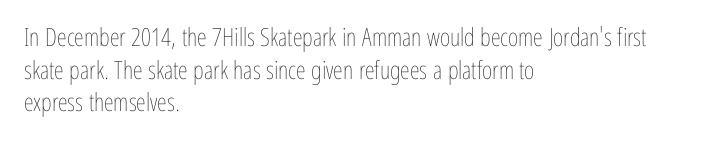
Q: Is the text bold? A: No.
Q: Is the text italic (slanted)? A: No, it is upright.
Q: Is the text underlined? A: No.
Q: How is the paragraph aligned? A: Left-aligned.
Q: Is the spacing between letters normal or unusually wide? A: Normal.
Q: Is the spacing between lines tight, normal or loose? A: Normal.
